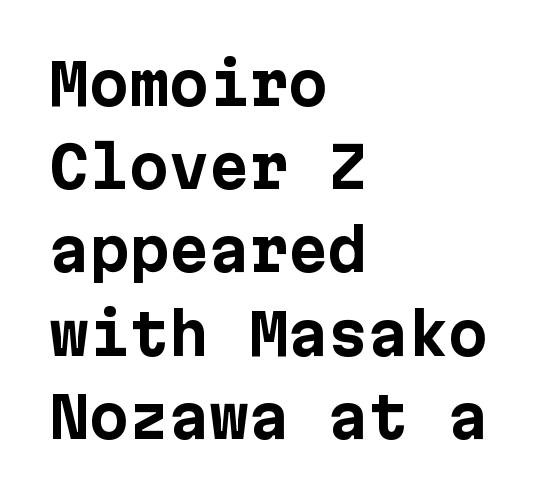
{"serif": "no", "italic": "no", "bold": "yes", "weight": "bold", "width": "normal", "stroke_contrast": "low", "x_height": "medium", "underline": "no", "align": "left", "line_spacing": "normal", "line_spacing_ratio": 1.46, "letter_spacing": "normal", "letter_spacing_em": 0.0, "glyph_px": 57}
